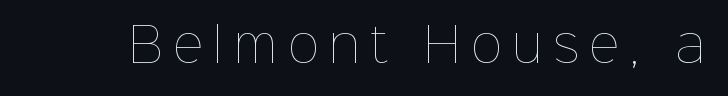
{"italic": "no", "bold": "no", "weight": "thin", "width": "normal", "stroke_contrast": "low", "x_height": "medium", "monospaced": "no", "underline": "no", "letter_spacing": "wide", "letter_spacing_em": 0.23, "glyph_px": 47}
